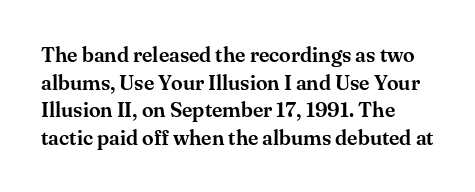
{"italic": "no", "underline": "no", "line_spacing": "normal", "line_spacing_ratio": 1.31, "letter_spacing": "normal", "letter_spacing_em": 0.0, "glyph_px": 21}
